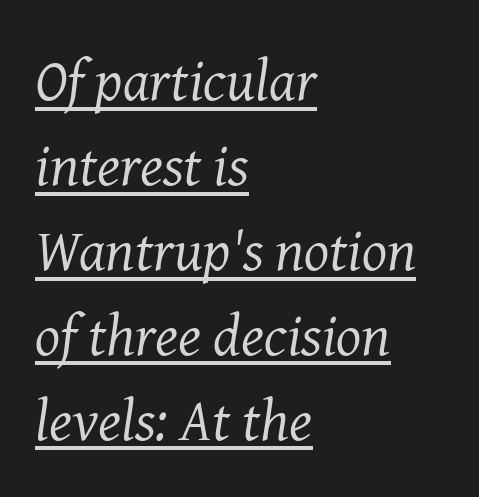
Q: Is the text bold? A: No.
Q: Is the text italic (slanted)? A: Yes, it leans right by about 8 degrees.
Q: Is the typeface a serif or a sans-serif typeface? A: Serif.
Q: Is the text underlined? A: Yes.
Q: How is the paragraph aligned? A: Left-aligned.
Q: Is the spacing between letters normal or unusually wide? A: Normal.
Q: Is the spacing between lines tight, normal or loose? A: Normal.
Q: Width (condensed, normal, or wide)? A: Normal.
Q: Stroke contrast? A: Medium.
Q: x-height? A: Medium.
Q: Monospaced? A: No.
